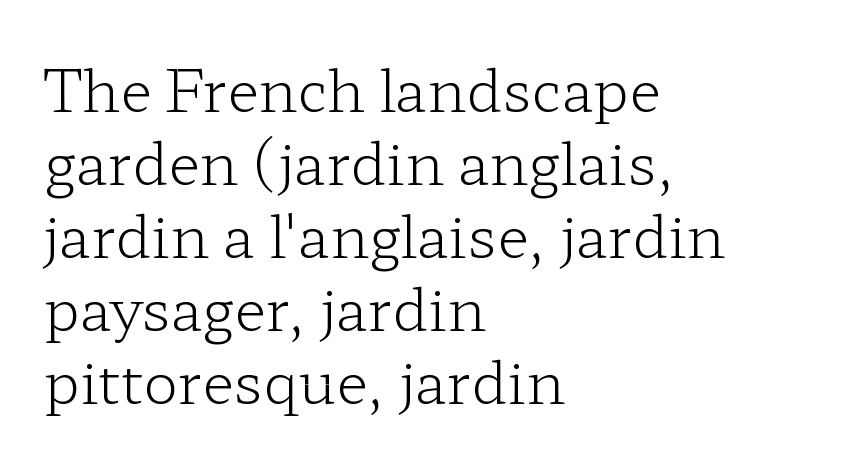
{"serif": "yes", "italic": "no", "bold": "no", "weight": "light", "width": "wide", "stroke_contrast": "low", "x_height": "medium", "monospaced": "no", "underline": "no", "align": "left", "line_spacing": "normal", "line_spacing_ratio": 1.26, "letter_spacing": "normal", "letter_spacing_em": 0.0, "glyph_px": 58}
